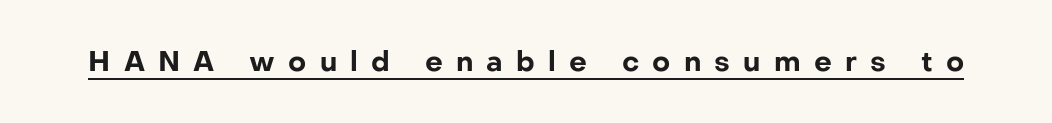
The image shows 28 px bold sans-serif type, upright; set unusually wide letter spacing (+0.47 em), underlined; low stroke contrast and a medium x-height.
